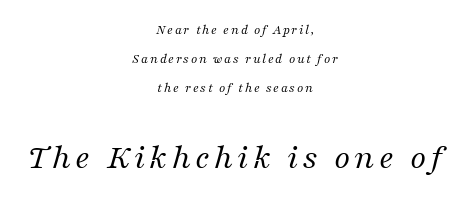
Q: Is the text bold? A: No.
Q: Is the text italic (slanted)? A: Yes, it leans right by about 16 degrees.
Q: Is the typeface a serif or a sans-serif typeface? A: Serif.
Q: Is the text underlined? A: No.
Q: How is the paragraph aligned? A: Centered.
Q: Is the spacing between lines tight, normal or loose? A: Loose.
Q: Which block of text is set in a larger size, the first (top) or the second (bottom)? A: The second (bottom) one.
Q: Width (condensed, normal, or wide)? A: Normal.
Q: Stroke contrast? A: Medium.
Q: x-height? A: Medium.
Q: Monospaced? A: No.
